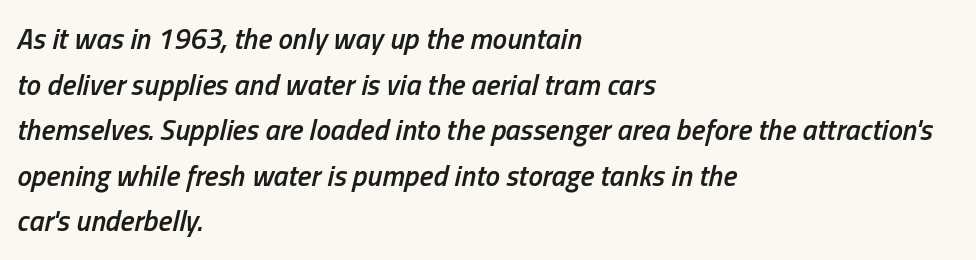
{"italic": "yes", "lean": "right", "slant_degrees": 13, "bold": "semi", "weight": "semibold", "width": "condensed", "stroke_contrast": "low", "x_height": "medium", "monospaced": "no", "underline": "no", "align": "left", "line_spacing": "normal", "line_spacing_ratio": 1.57, "letter_spacing": "normal", "letter_spacing_em": 0.0, "glyph_px": 29}
